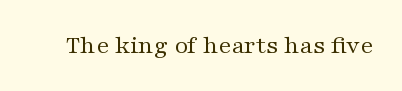
{"italic": "no", "bold": "no", "underline": "no", "letter_spacing": "normal", "letter_spacing_em": 0.0, "glyph_px": 26}
